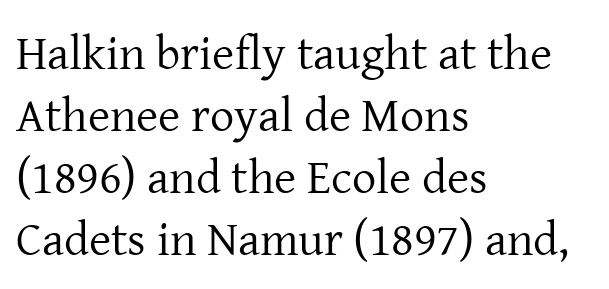
{"serif": "yes", "italic": "no", "bold": "no", "weight": "regular", "width": "normal", "stroke_contrast": "low", "x_height": "medium", "monospaced": "no", "underline": "no", "align": "left", "line_spacing": "normal", "line_spacing_ratio": 1.29, "letter_spacing": "normal", "letter_spacing_em": 0.0, "glyph_px": 48}
